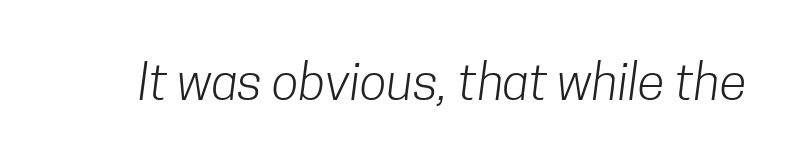
Do the characters align in a grid? No, the font is proportional. Descenders hang freely into open space. Nothing unusual about the tracking: characters are spaced as the font intends. These glyphs show unthickened strokes, regular width or finer.
